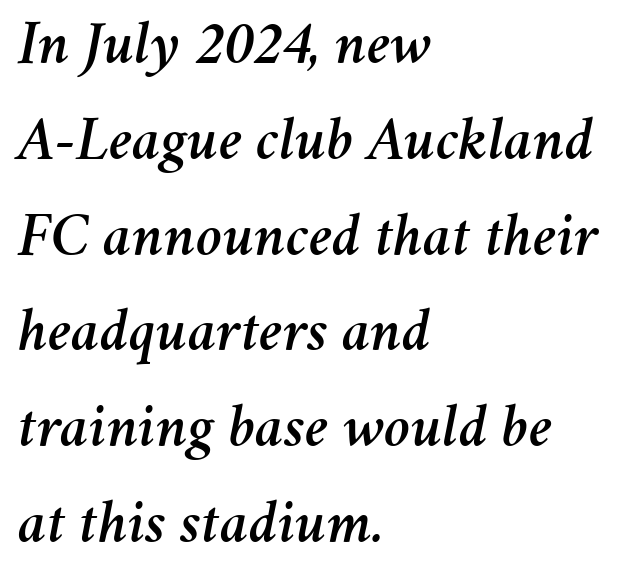
The image shows 63 px text type, italic (leaning right); set left-aligned, normal line spacing (1.52x), normal letter spacing, not underlined; medium stroke contrast and a medium x-height.
